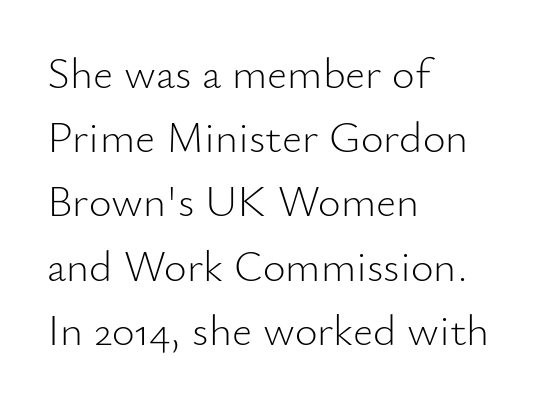
The face looks like a standard text weight, possibly lighter. Character widths vary here, with narrow letters taking less room than wide ones. Unmarked baselines from the first word to the last. The type sits square on the baseline with zero lean.
